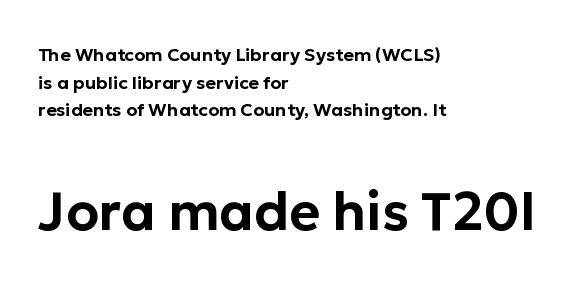
{"serif": "no", "italic": "no", "width": "normal", "stroke_contrast": "low", "x_height": "medium", "monospaced": "no", "underline": "no", "align": "left", "line_spacing": "normal", "line_spacing_ratio": 1.54, "letter_spacing": "normal", "letter_spacing_em": 0.0, "larger_block": "second", "size_ratio": 2.94, "glyph_px": 53}
